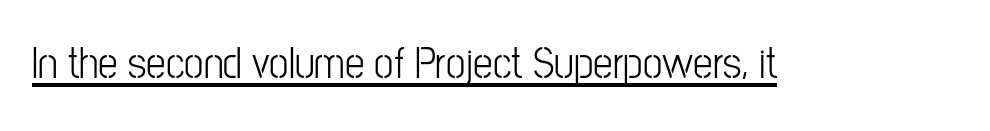
Q: Is the text italic (slanted)? A: No, it is upright.
Q: Is the typeface a serif or a sans-serif typeface? A: Sans-serif.
Q: Is the text underlined? A: Yes.
Q: Is the spacing between letters normal or unusually wide? A: Normal.
Q: Width (condensed, normal, or wide)? A: Condensed.
Q: Stroke contrast? A: Low.
Q: x-height? A: Medium.
Q: Monospaced? A: No.
